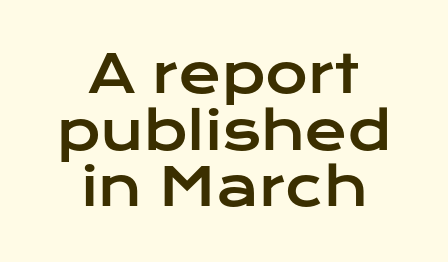
The image shows 52 px wide sans-serif type, upright; set centered, tight line spacing (1.09x), normal letter spacing, not underlined; low stroke contrast and a medium x-height.
